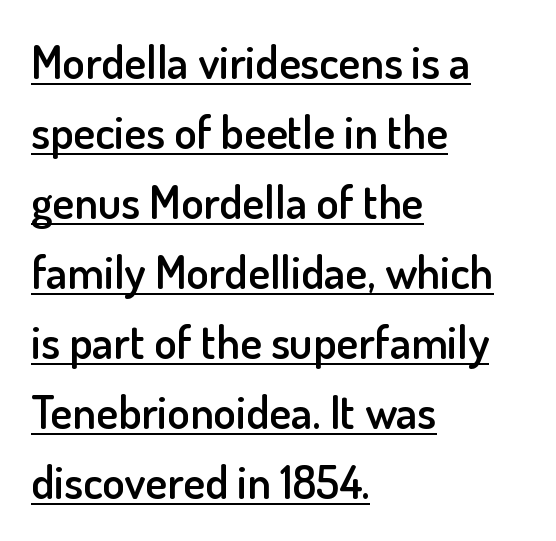
{"serif": "no", "italic": "no", "bold": "semi", "weight": "semibold", "width": "normal", "stroke_contrast": "low", "x_height": "small", "monospaced": "no", "underline": "yes", "align": "left", "line_spacing": "normal", "line_spacing_ratio": 1.52, "letter_spacing": "normal", "letter_spacing_em": 0.0, "glyph_px": 46}
